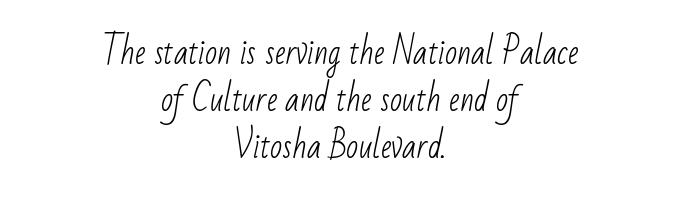
The image shows 32 px light, condensed sans-serif type; set centered, normal line spacing (1.47x), normal letter spacing, not underlined; low stroke contrast and a small x-height.
